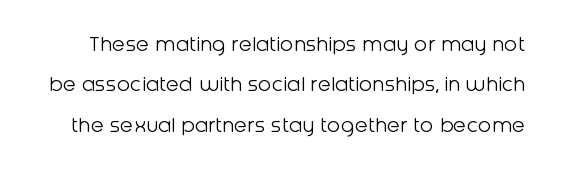
The image shows 24 px text type, upright; set normal line spacing (1.68x), normal letter spacing, not underlined.
